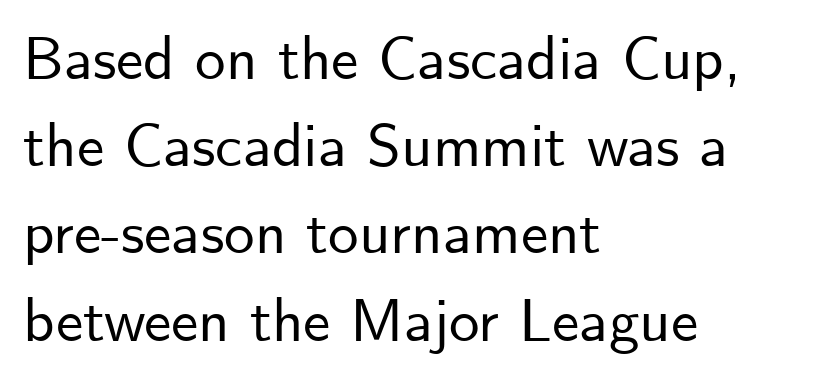
Q: Is the text italic (slanted)? A: No, it is upright.
Q: Is the typeface a serif or a sans-serif typeface? A: Sans-serif.
Q: Is the text underlined? A: No.
Q: How is the paragraph aligned? A: Left-aligned.
Q: Is the spacing between letters normal or unusually wide? A: Normal.
Q: Is the spacing between lines tight, normal or loose? A: Normal.
Q: Width (condensed, normal, or wide)? A: Normal.
Q: Stroke contrast? A: Low.
Q: x-height? A: Small.
Q: Monospaced? A: No.
